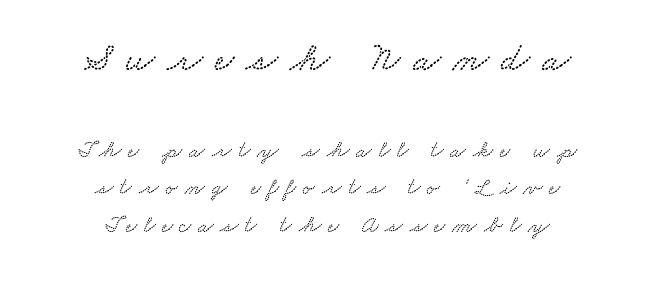
{"width": "wide", "stroke_contrast": "low", "x_height": "small", "monospaced": "no", "underline": "no", "align": "center", "line_spacing": "normal", "line_spacing_ratio": 1.62, "letter_spacing": "wide", "letter_spacing_em": 0.3, "larger_block": "first", "size_ratio": 1.78, "glyph_px": 41}
